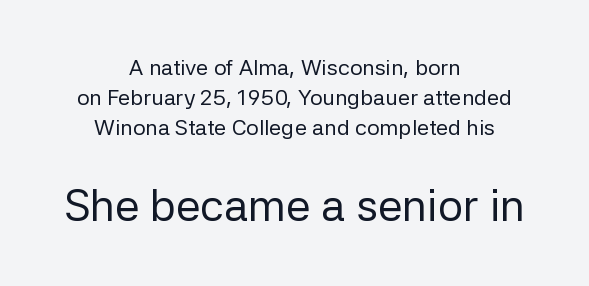
Q: Is the text bold? A: No.
Q: Is the text italic (slanted)? A: No, it is upright.
Q: Is the typeface a serif or a sans-serif typeface? A: Sans-serif.
Q: Is the text underlined? A: No.
Q: How is the paragraph aligned? A: Centered.
Q: Is the spacing between letters normal or unusually wide? A: Normal.
Q: Is the spacing between lines tight, normal or loose? A: Normal.
Q: Which block of text is set in a larger size, the first (top) or the second (bottom)? A: The second (bottom) one.
Q: Width (condensed, normal, or wide)? A: Normal.
Q: Stroke contrast? A: Low.
Q: x-height? A: Medium.
Q: Monospaced? A: No.
